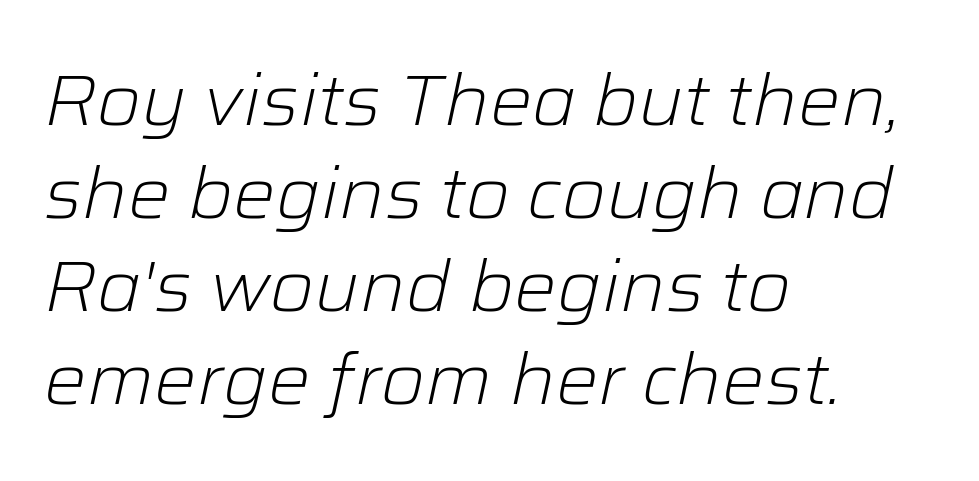
Q: Is the text bold? A: No.
Q: Is the text italic (slanted)? A: Yes, it leans right by about 12 degrees.
Q: Is the text underlined? A: No.
Q: How is the paragraph aligned? A: Left-aligned.
Q: Is the spacing between letters normal or unusually wide? A: Normal.
Q: Is the spacing between lines tight, normal or loose? A: Normal.
Q: Width (condensed, normal, or wide)? A: Normal.
Q: Stroke contrast? A: Low.
Q: x-height? A: Medium.
Q: Monospaced? A: No.
